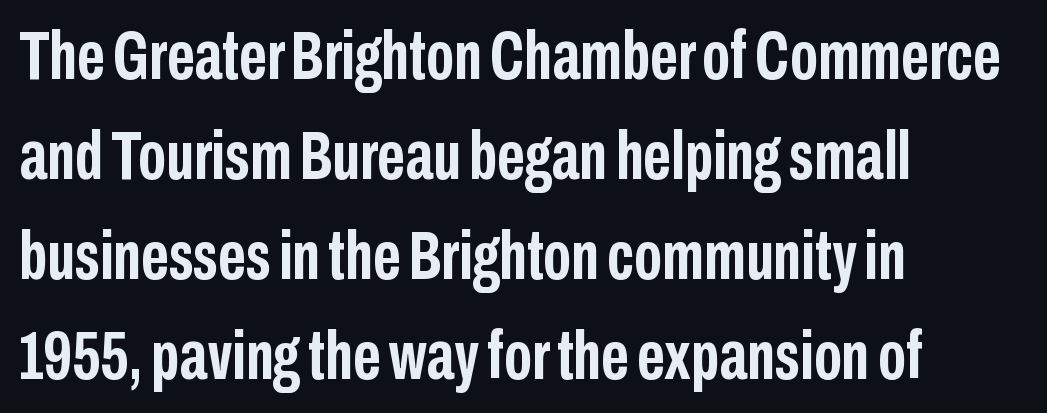
{"serif": "no", "italic": "no", "bold": "yes", "weight": "semibold", "width": "condensed", "stroke_contrast": "low", "x_height": "medium", "monospaced": "no", "underline": "no", "align": "left", "line_spacing": "normal", "line_spacing_ratio": 1.47, "letter_spacing": "normal", "letter_spacing_em": 0.0, "glyph_px": 68}
